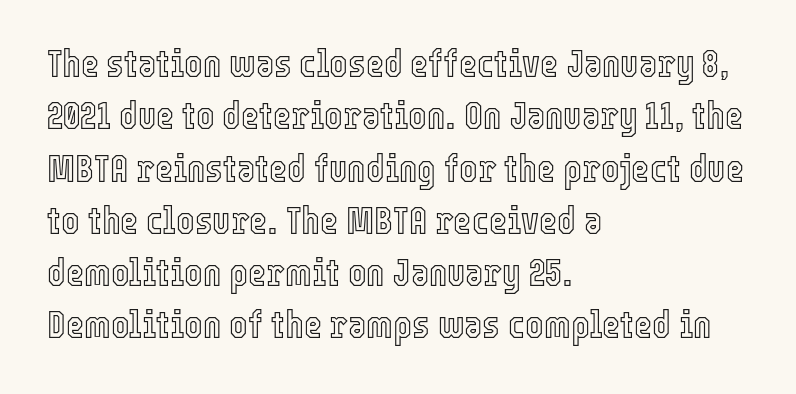
A typesetter would call this proportional, since set widths differ per character. Students, note that the glyphs here touch the page at normal intervals. Rendered with straight, roman letterforms. The passage is arranged the way most books set body copy — flush left.
